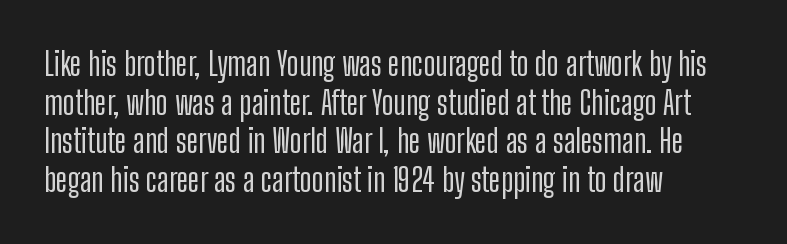
{"serif": "no", "italic": "no", "width": "condensed", "stroke_contrast": "low", "x_height": "medium", "monospaced": "no", "underline": "no", "align": "left", "line_spacing_ratio": 1.21, "letter_spacing": "normal", "letter_spacing_em": 0.0, "glyph_px": 32}
